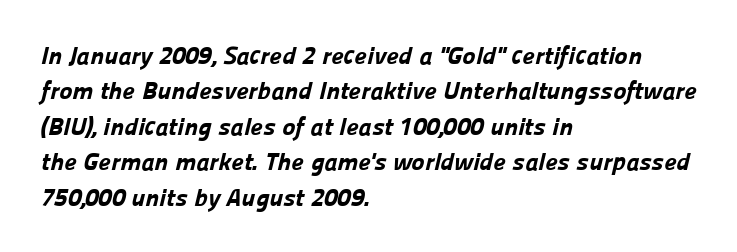
The passage is arranged the way most books set body copy — flush left. Letter spacing: default. A dark, heavy texture on the line: the type is bold. Leading: standard.
